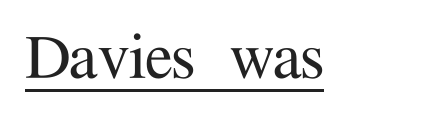
{"serif": "yes", "italic": "no", "width": "normal", "stroke_contrast": "medium", "x_height": "medium", "monospaced": "no", "underline": "yes", "letter_spacing": "normal", "letter_spacing_em": 0.0, "glyph_px": 74}
